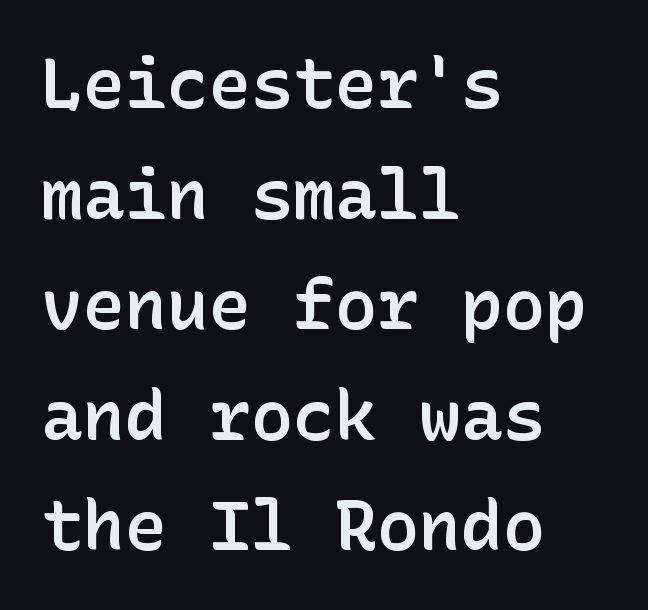
Examine the stroke ends and you'll find no serifs. A semibold gives these letters moderate extra thickness, short of bold. The rag falls on the right side of this text block. Summary of vertical rhythm: regular, with standard interline spacing. Anything drawn beneath the words? Only blank space. Does extra space separate the letters? No, they use regular spacing.
